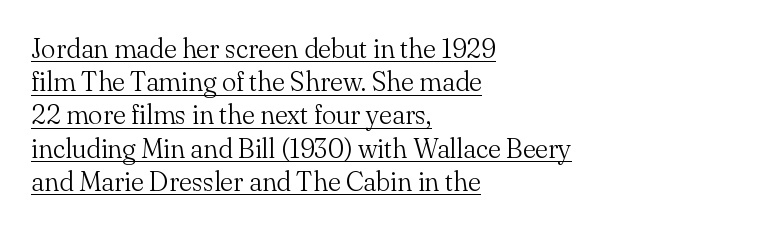
The typeface has the unassuming heft of standard copy or less. Leftover space on each line is placed entirely after the last word. Posture: straight, roman, zero tilt. Tracking here is standard; glyphs follow each other at the usual distance.
